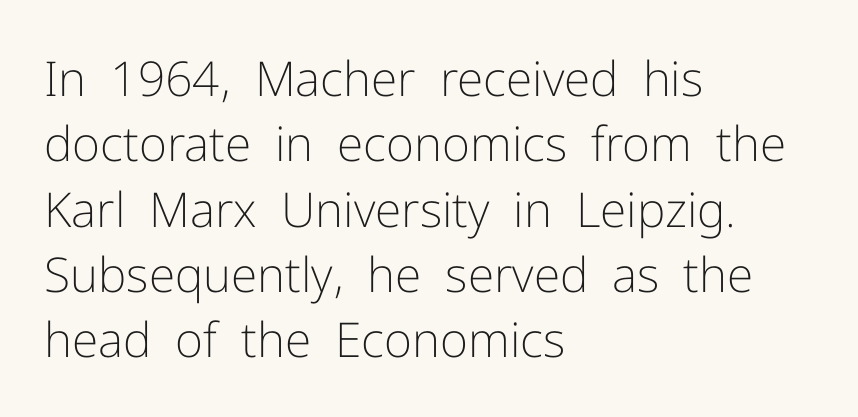
Q: Is the text bold? A: No.
Q: Is the text italic (slanted)? A: No, it is upright.
Q: Is the typeface a serif or a sans-serif typeface? A: Sans-serif.
Q: Is the text underlined? A: No.
Q: How is the paragraph aligned? A: Left-aligned.
Q: Is the spacing between letters normal or unusually wide? A: Normal.
Q: Is the spacing between lines tight, normal or loose? A: Normal.
Q: Width (condensed, normal, or wide)? A: Normal.
Q: Stroke contrast? A: Low.
Q: x-height? A: Medium.
Q: Monospaced? A: No.
